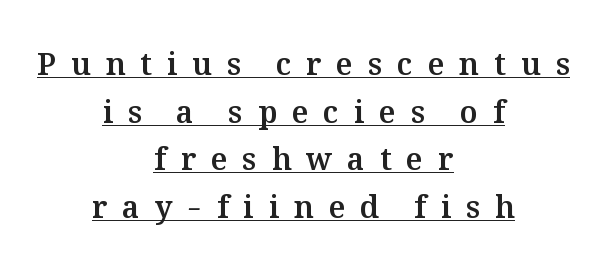
{"italic": "no", "width": "normal", "stroke_contrast": "medium", "x_height": "medium", "monospaced": "no", "underline": "yes", "align": "center", "line_spacing": "normal", "line_spacing_ratio": 1.59, "letter_spacing": "wide", "letter_spacing_em": 0.5, "glyph_px": 30}
